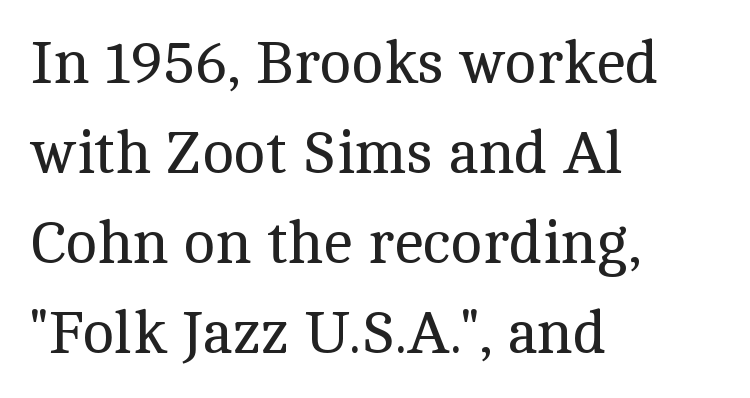
Q: Is the text bold? A: No.
Q: Is the text italic (slanted)? A: No, it is upright.
Q: Is the typeface a serif or a sans-serif typeface? A: Serif.
Q: Is the text underlined? A: No.
Q: How is the paragraph aligned? A: Left-aligned.
Q: Is the spacing between letters normal or unusually wide? A: Normal.
Q: Is the spacing between lines tight, normal or loose? A: Normal.
Q: Width (condensed, normal, or wide)? A: Normal.
Q: x-height? A: Medium.
Q: Monospaced? A: No.
